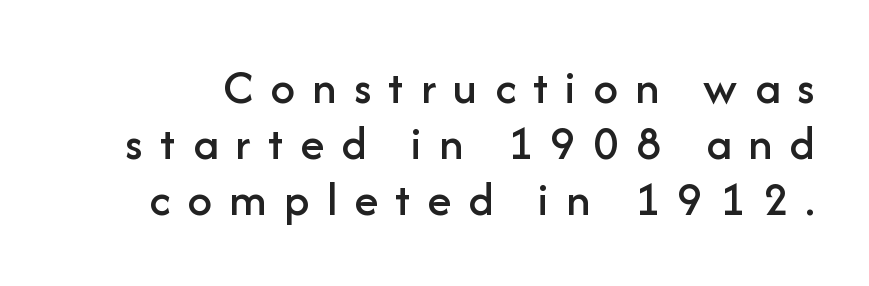
The image shows 49 px sans-serif type, upright; set tight line spacing (1.14x), unusually wide letter spacing (+0.35 em), not underlined; low stroke contrast and a medium x-height.
